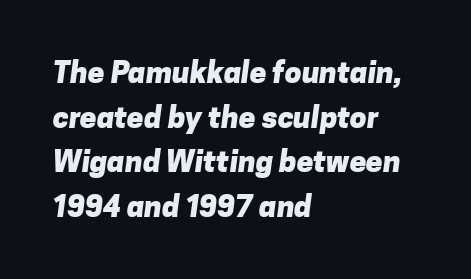
How heavy is the stroke? Heavy — this is a bold. Font category for this specimen: sans-serif. Honestly, the letter spacing is just normal — you wouldn't notice it. Each new line begins a customary step beneath the previous one. Note the varied advance widths — an 'i' is clearly narrower than an 'm'.
